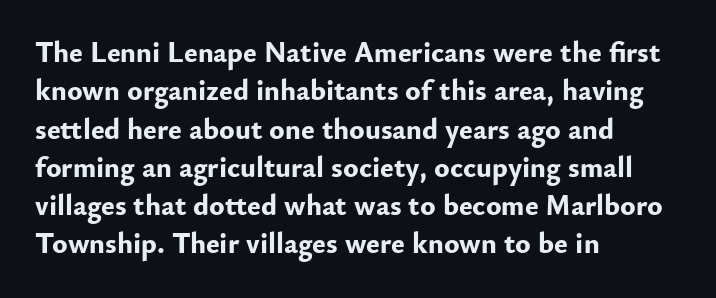
{"serif": "no", "italic": "no", "bold": "yes", "weight": "bold", "width": "normal", "stroke_contrast": "low", "x_height": "small", "monospaced": "no", "underline": "no", "align": "left", "line_spacing": "normal", "line_spacing_ratio": 1.32, "letter_spacing": "normal", "letter_spacing_em": 0.0, "glyph_px": 29}
